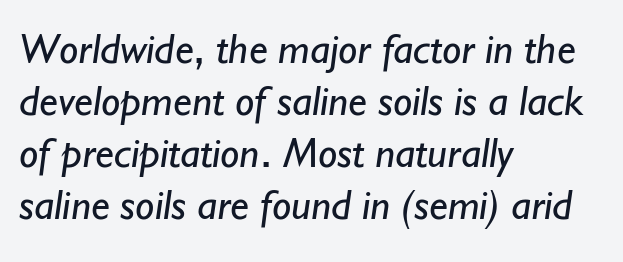
Q: Is the text bold? A: No.
Q: Is the typeface a serif or a sans-serif typeface? A: Sans-serif.
Q: Is the text underlined? A: No.
Q: How is the paragraph aligned? A: Left-aligned.
Q: Is the spacing between letters normal or unusually wide? A: Normal.
Q: Width (condensed, normal, or wide)? A: Normal.
Q: Stroke contrast? A: Low.
Q: x-height? A: Small.
Q: Monospaced? A: No.
